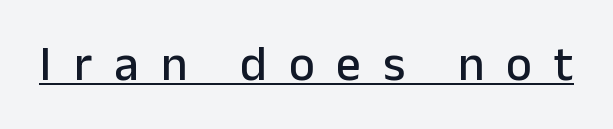
{"serif": "no", "italic": "no", "width": "normal", "stroke_contrast": "low", "x_height": "medium", "monospaced": "no", "underline": "yes", "letter_spacing": "wide", "letter_spacing_em": 0.45, "glyph_px": 49}
